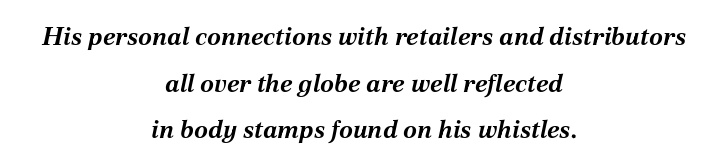
Q: Is the text bold? A: Yes.
Q: Is the text italic (slanted)? A: Yes, it leans right by about 12 degrees.
Q: Is the text underlined? A: No.
Q: How is the paragraph aligned? A: Centered.
Q: Is the spacing between letters normal or unusually wide? A: Normal.
